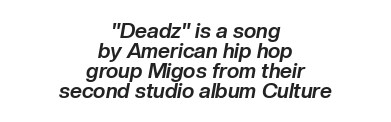
The image shows 21 px bold type, italic (leaning right); set centered, tight line spacing (0.96x), normal letter spacing, not underlined.
